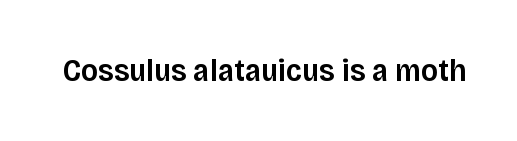
The image shows 32 px semibold sans-serif type, upright; set normal letter spacing, not underlined; low stroke contrast and a large x-height.
